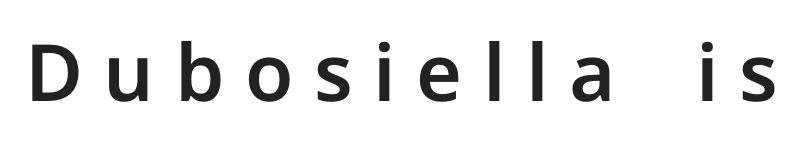
Q: Is the text italic (slanted)? A: No, it is upright.
Q: Is the typeface a serif or a sans-serif typeface? A: Sans-serif.
Q: Is the text underlined? A: No.
Q: Is the spacing between letters normal or unusually wide? A: Unusually wide.
Q: Width (condensed, normal, or wide)? A: Normal.
Q: Stroke contrast? A: Low.
Q: x-height? A: Medium.
Q: Monospaced? A: No.
